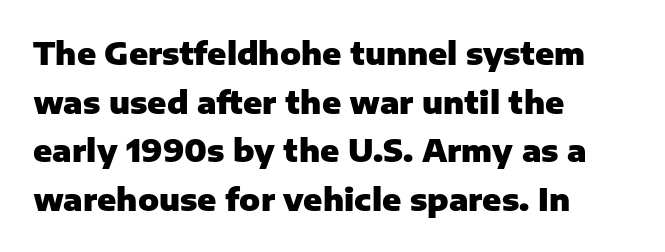
{"serif": "no", "italic": "no", "bold": "yes", "weight": "heavy", "width": "normal", "stroke_contrast": "low", "x_height": "medium", "monospaced": "no", "underline": "no", "align": "left", "line_spacing": "normal", "line_spacing_ratio": 1.57, "letter_spacing": "normal", "letter_spacing_em": 0.0, "glyph_px": 31}
